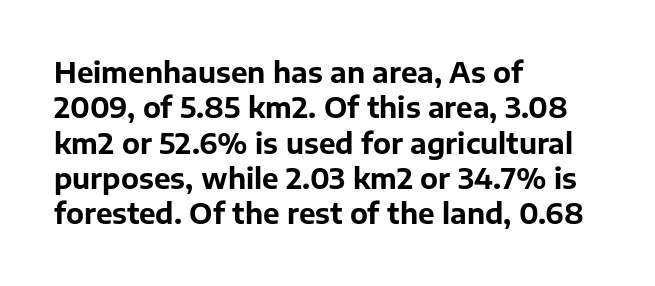
The image shows 28 px bold sans-serif type, upright; set left-aligned, normal line spacing (1.26x), normal letter spacing, not underlined; low stroke contrast and a medium x-height.
